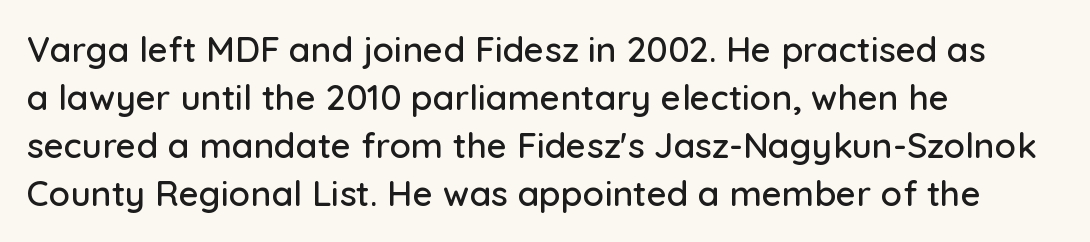
Q: Is the text italic (slanted)? A: No, it is upright.
Q: Is the typeface a serif or a sans-serif typeface? A: Sans-serif.
Q: Is the text underlined? A: No.
Q: How is the paragraph aligned? A: Left-aligned.
Q: Is the spacing between letters normal or unusually wide? A: Normal.
Q: Is the spacing between lines tight, normal or loose? A: Normal.
Q: Width (condensed, normal, or wide)? A: Normal.
Q: Stroke contrast? A: Low.
Q: x-height? A: Medium.
Q: Monospaced? A: No.
